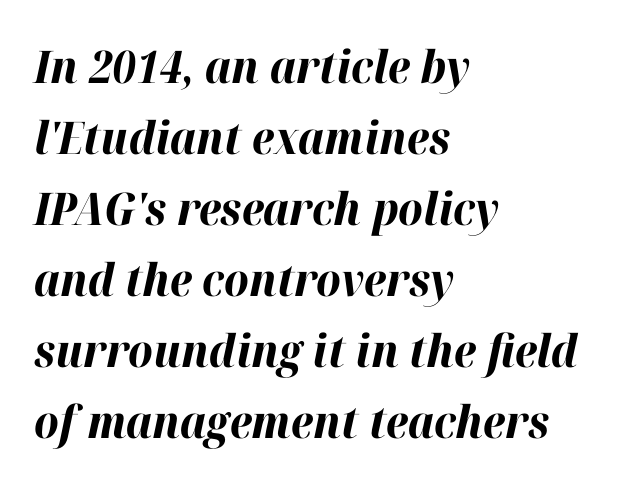
The image shows 45 px bold type, italic (leaning right); set left-aligned, normal line spacing (1.58x), normal letter spacing, not underlined; high stroke contrast and a medium x-height.
